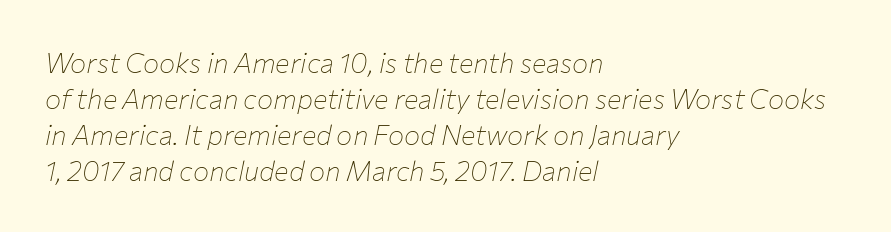
The face used here is rendered with its standard letterfit. Think standard paragraph weight, or any step lighter than that. The lines sit at an ordinary, default distance from one another. This sample is left-justified, so line endings fall wherever the words run out. The specimen omits any rule beneath the text block's lines. The letters are slanted; this is an italic face.
